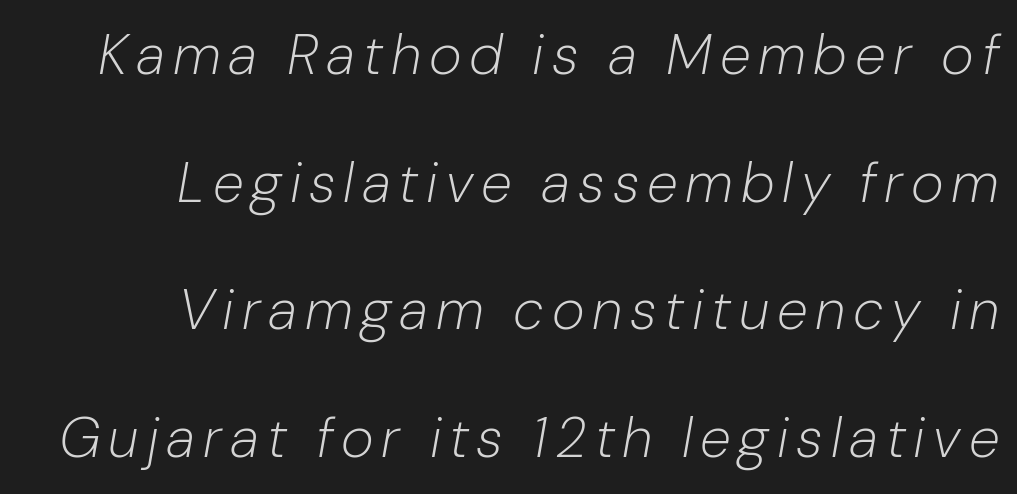
The image shows 56 px light type, italic (leaning right); set right-aligned, loose line spacing (2.28x), not underlined; low stroke contrast and a medium x-height.
